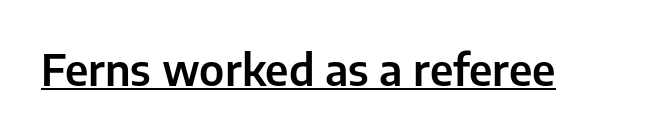
Q: Is the text italic (slanted)? A: No, it is upright.
Q: Is the typeface a serif or a sans-serif typeface? A: Sans-serif.
Q: Is the text underlined? A: Yes.
Q: Is the spacing between letters normal or unusually wide? A: Normal.
Q: Width (condensed, normal, or wide)? A: Normal.
Q: Stroke contrast? A: Low.
Q: x-height? A: Medium.
Q: Monospaced? A: No.
